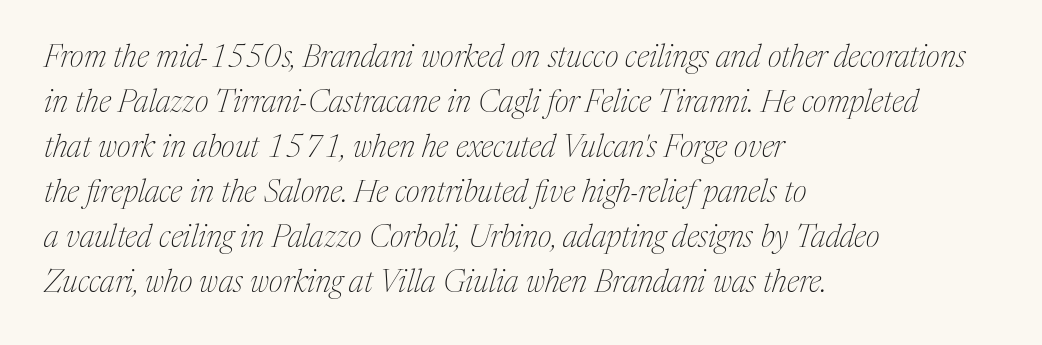
Character widths vary here, with narrow letters taking less room than wide ones. The letters carry serifs — small finishing strokes at the ends of their stems. Here the glyphs are tracked normally, forming tight word shapes. A bare baseline throughout the passage. Vertical spacing — default. Every row of glyphs begins at an identical x-position on the left.
